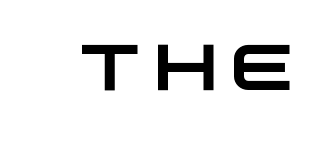
{"serif": "no", "width": "wide", "stroke_contrast": "low", "x_height": "large", "monospaced": "no", "underline": "no", "glyph_px": 65}
